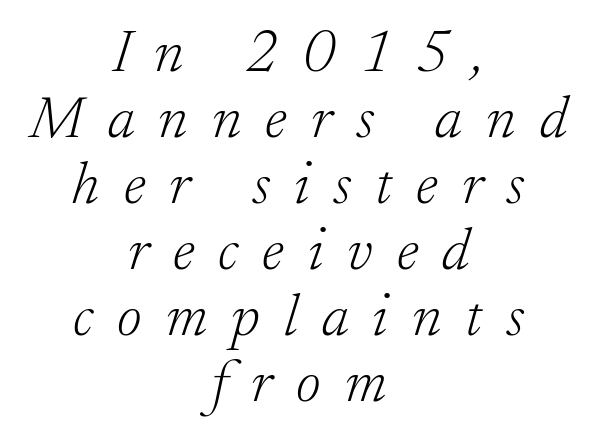
Q: Is the text bold? A: No.
Q: Is the text italic (slanted)? A: Yes, it leans right by about 17 degrees.
Q: Is the typeface a serif or a sans-serif typeface? A: Serif.
Q: Is the text underlined? A: No.
Q: How is the paragraph aligned? A: Centered.
Q: Is the spacing between letters normal or unusually wide? A: Unusually wide.
Q: Is the spacing between lines tight, normal or loose? A: Tight.
Q: Width (condensed, normal, or wide)? A: Normal.
Q: Stroke contrast? A: Low.
Q: x-height? A: Small.
Q: Monospaced? A: No.
